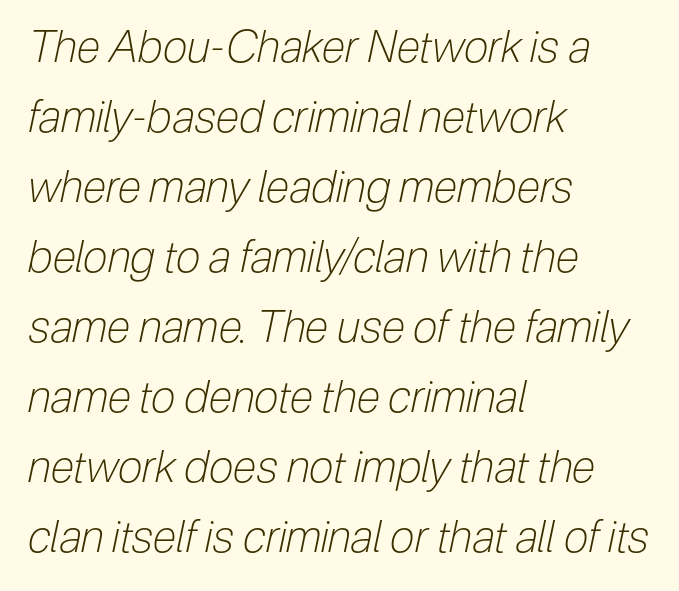
Q: Is the text bold? A: No.
Q: Is the text italic (slanted)? A: Yes, it leans right by about 12 degrees.
Q: Is the text underlined? A: No.
Q: How is the paragraph aligned? A: Left-aligned.
Q: Is the spacing between letters normal or unusually wide? A: Normal.
Q: Is the spacing between lines tight, normal or loose? A: Normal.
Q: Width (condensed, normal, or wide)? A: Condensed.
Q: Stroke contrast? A: Low.
Q: x-height? A: Medium.
Q: Monospaced? A: No.
